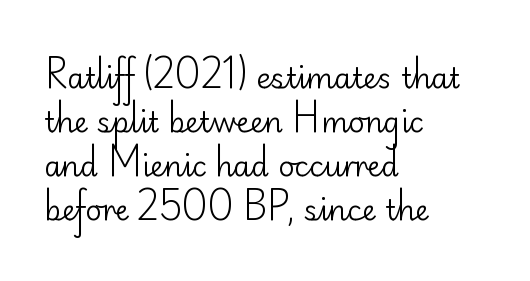
The image shows 28 px regular-weight sans-serif type, upright; set left-aligned, normal line spacing (1.57x), normal letter spacing, not underlined; low stroke contrast and a small x-height.
